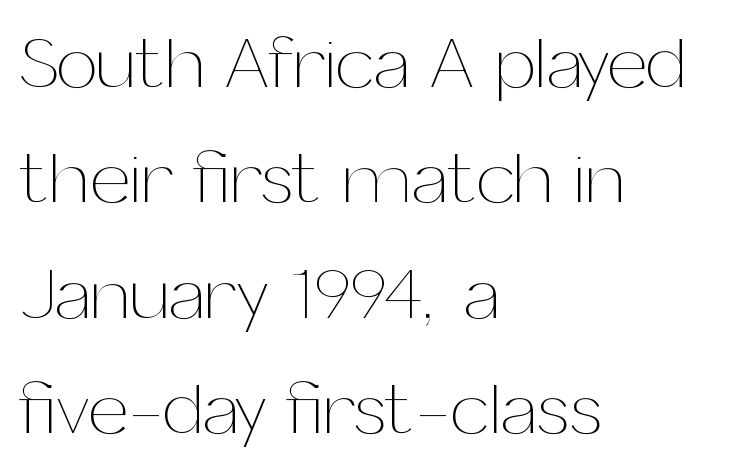
{"italic": "no", "bold": "no", "weight": "thin", "width": "normal", "stroke_contrast": "medium", "x_height": "medium", "monospaced": "no", "underline": "no", "align": "left", "line_spacing": "normal", "line_spacing_ratio": 1.58, "letter_spacing": "normal", "letter_spacing_em": 0.0, "glyph_px": 73}
